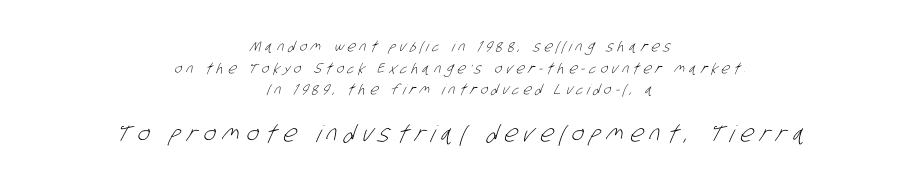
Students, note that the glyphs here are deliberately spaced far apart. Any mark beneath the type? The region is blank. In terms of leading, this rendering sits right in the middle. Where is the straight margin? There isn't one; the lines are centered. Heft: none added — not bold.
